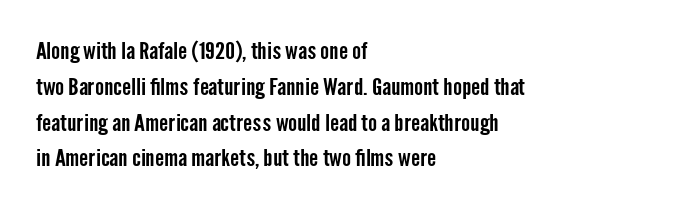
Q: Is the text italic (slanted)? A: No, it is upright.
Q: Is the text underlined? A: No.
Q: How is the paragraph aligned? A: Left-aligned.
Q: Is the spacing between letters normal or unusually wide? A: Normal.
Q: Is the spacing between lines tight, normal or loose? A: Normal.
